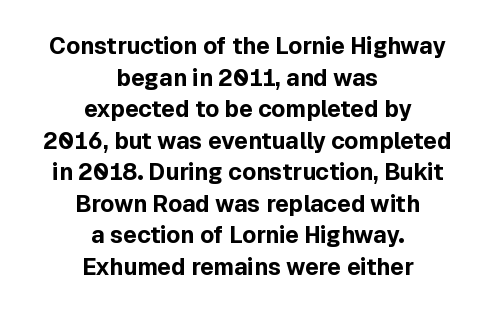
{"italic": "no", "bold": "yes", "underline": "no", "align": "center", "line_spacing": "normal", "line_spacing_ratio": 1.37, "letter_spacing": "normal", "letter_spacing_em": 0.0, "glyph_px": 23}
